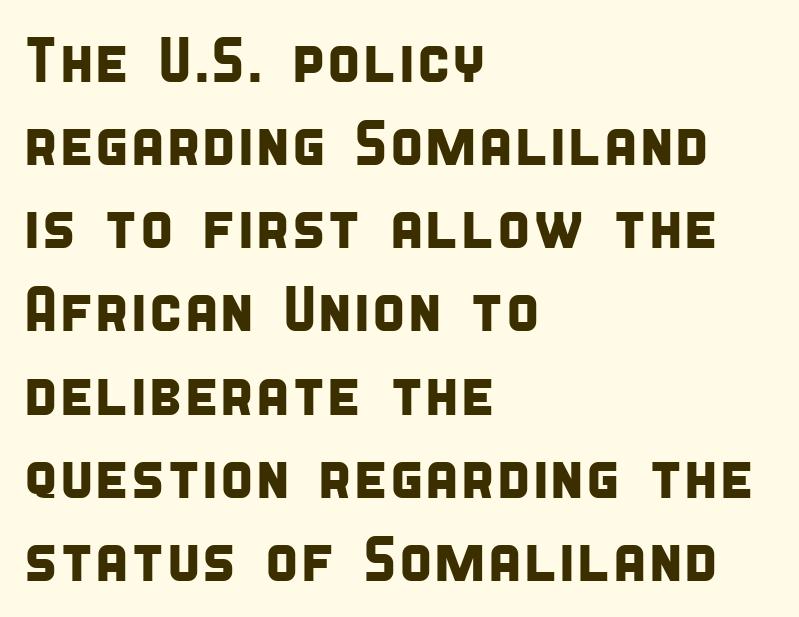
{"serif": "no", "width": "condensed", "stroke_contrast": "low", "x_height": "large", "monospaced": "no", "underline": "no", "align": "left", "line_spacing": "normal", "line_spacing_ratio": 1.32, "letter_spacing": "normal", "letter_spacing_em": 0.0, "glyph_px": 63}
